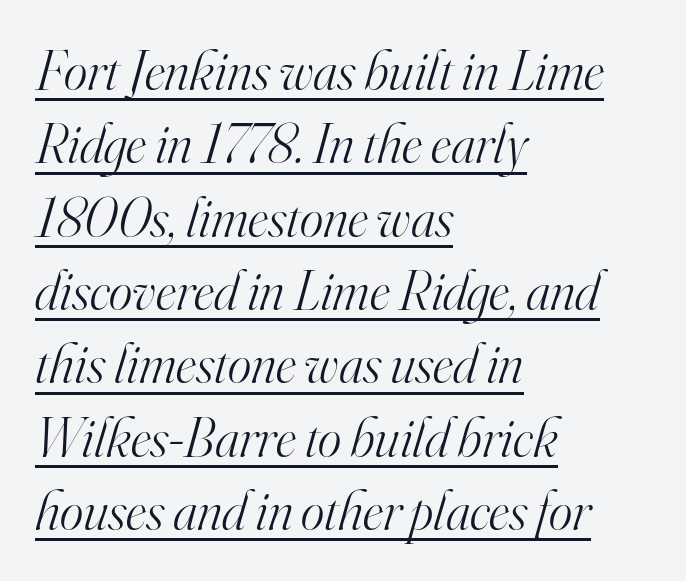
The space between consecutive lines is moderate. These lines are set flush left with a ragged right edge. Nothing unusual about the tracking: characters are spaced as the font intends. Is this a sans? No — the strokes have serifs.
